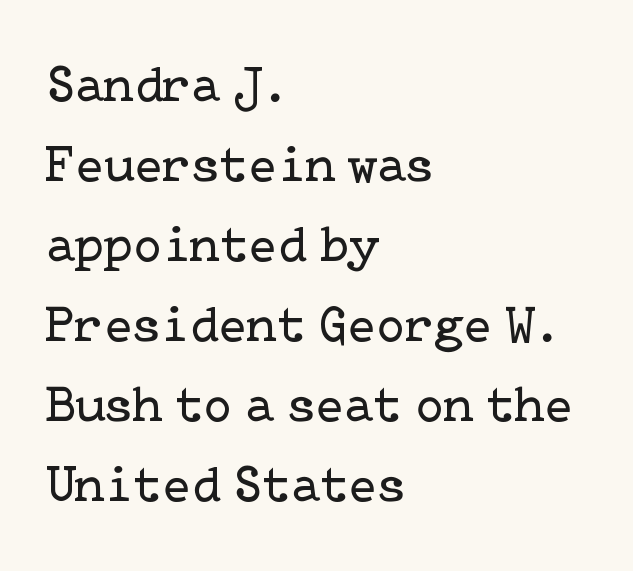
Q: Is the text bold? A: No.
Q: Is the text italic (slanted)? A: No, it is upright.
Q: Is the typeface a serif or a sans-serif typeface? A: Serif.
Q: Is the text underlined? A: No.
Q: How is the paragraph aligned? A: Left-aligned.
Q: Is the spacing between letters normal or unusually wide? A: Normal.
Q: Is the spacing between lines tight, normal or loose? A: Normal.
Q: Width (condensed, normal, or wide)? A: Normal.
Q: Stroke contrast? A: Low.
Q: x-height? A: Medium.
